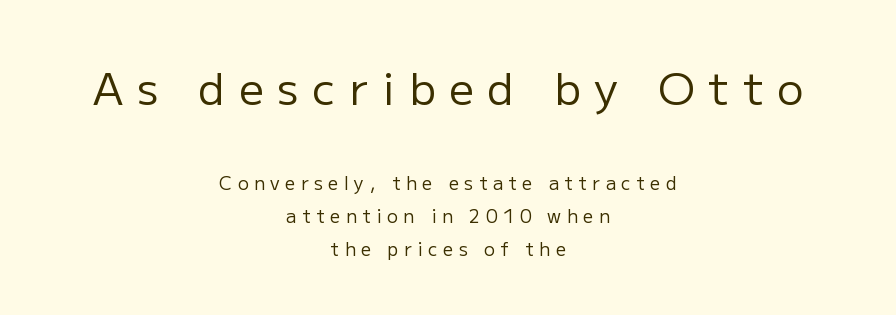
The font family rendered here belongs to the sans-serif group. The rendering positions every line midway between the sides. Clear beneath every line of the passage. Of the two passages, the one on top uses the larger point size. Think of a printed novel: that variable character pitch is what you see here.
